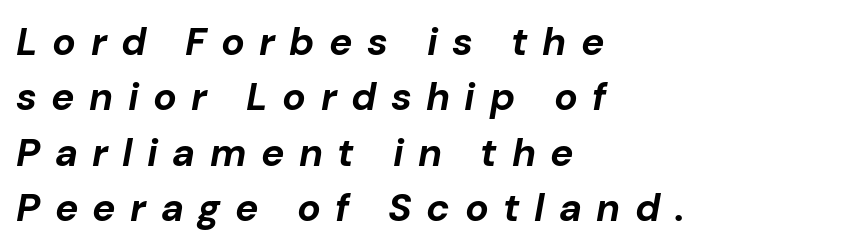
Q: Is the text bold? A: Yes.
Q: Is the text italic (slanted)? A: Yes, it leans right by about 10 degrees.
Q: Is the text underlined? A: No.
Q: How is the paragraph aligned? A: Left-aligned.
Q: Is the spacing between letters normal or unusually wide? A: Unusually wide.
Q: Is the spacing between lines tight, normal or loose? A: Normal.
Q: Width (condensed, normal, or wide)? A: Normal.
Q: Stroke contrast? A: Low.
Q: x-height? A: Medium.
Q: Monospaced? A: No.
